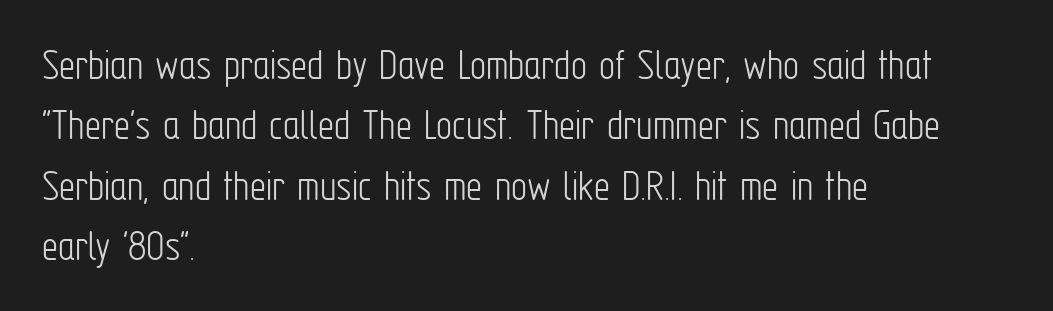
Rows of type keep a routine distance in the vertical direction. Proportional: the letters do not fall into vertical columns. The face looks like a standard text weight, possibly lighter. Type without underlining.
